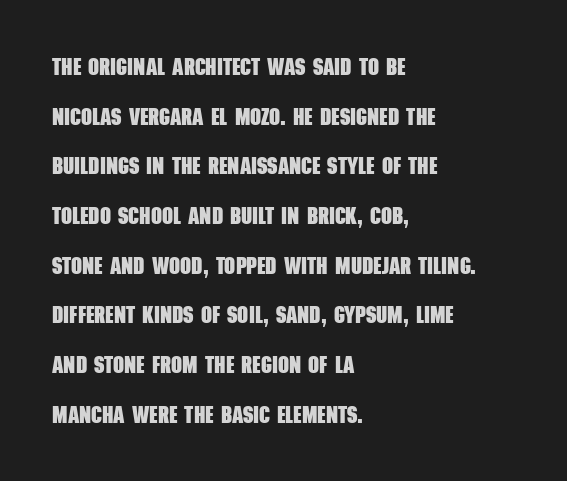
Q: Is the text bold? A: Yes.
Q: Is the text underlined? A: No.
Q: How is the paragraph aligned? A: Left-aligned.
Q: Is the spacing between letters normal or unusually wide? A: Normal.
Q: Is the spacing between lines tight, normal or loose? A: Loose.
